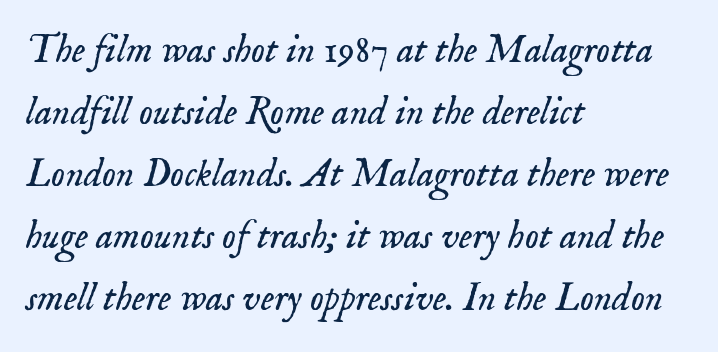
{"serif": "yes", "italic": "yes", "lean": "right", "slant_degrees": 18, "bold": "no", "weight": "light", "width": "normal", "stroke_contrast": "low", "x_height": "small", "monospaced": "no", "underline": "no", "align": "left", "line_spacing": "normal", "line_spacing_ratio": 1.59, "letter_spacing": "normal", "letter_spacing_em": 0.0, "glyph_px": 39}
